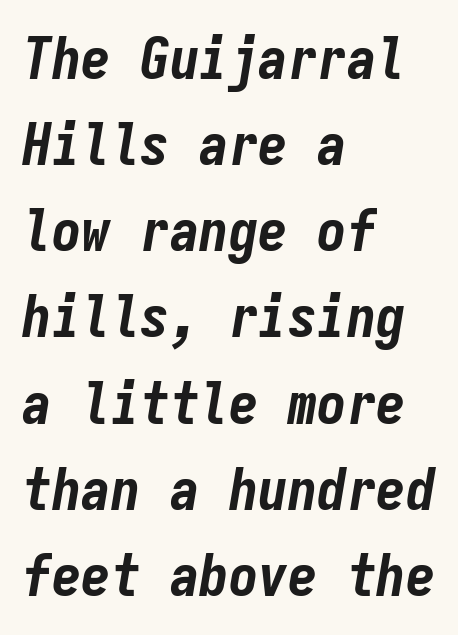
Q: Is the text bold? A: Yes.
Q: Is the text italic (slanted)? A: Yes, it leans right by about 9 degrees.
Q: Is the text underlined? A: No.
Q: How is the paragraph aligned? A: Left-aligned.
Q: Is the spacing between letters normal or unusually wide? A: Normal.
Q: Is the spacing between lines tight, normal or loose? A: Normal.
Q: Width (condensed, normal, or wide)? A: Condensed.
Q: Stroke contrast? A: Low.
Q: x-height? A: Medium.
Q: Monospaced? A: Yes.
